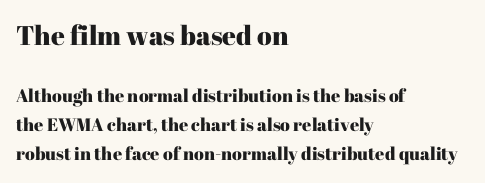
The lines in this sample share a left origin and differ only in where they stop. The earlier block is typeset at a bigger size than the later block. The zone under the glyphs is completely vacant. The letterforms sit shoulder to shoulder at normal distance. These lines were composed using upright roman letters. The rendering uses a moderate line-height, typical for paragraphs.
